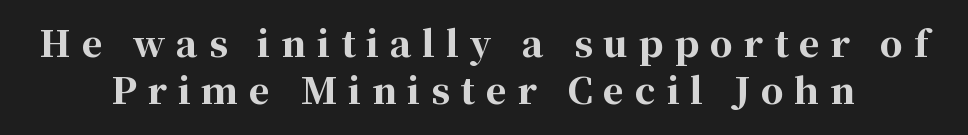
Q: Is the text bold? A: Yes.
Q: Is the text italic (slanted)? A: No, it is upright.
Q: Is the typeface a serif or a sans-serif typeface? A: Serif.
Q: Is the text underlined? A: No.
Q: Is the spacing between letters normal or unusually wide? A: Unusually wide.
Q: Is the spacing between lines tight, normal or loose? A: Normal.
Q: Width (condensed, normal, or wide)? A: Normal.
Q: Stroke contrast? A: High.
Q: x-height? A: Medium.
Q: Monospaced? A: No.
